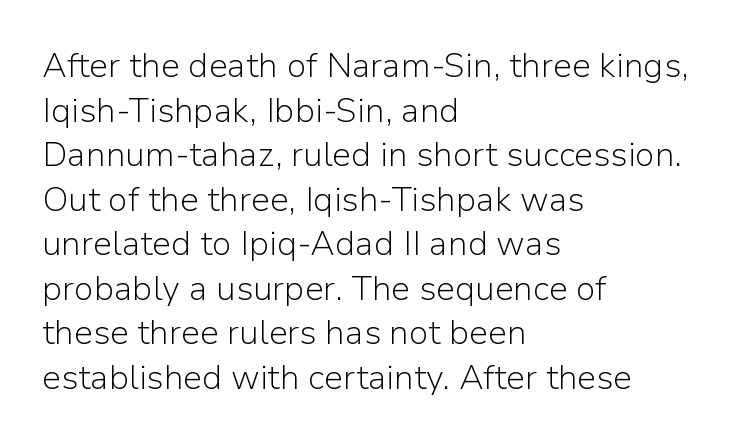
Q: Is the text bold? A: No.
Q: Is the text italic (slanted)? A: No, it is upright.
Q: Is the typeface a serif or a sans-serif typeface? A: Sans-serif.
Q: Is the text underlined? A: No.
Q: How is the paragraph aligned? A: Left-aligned.
Q: Is the spacing between letters normal or unusually wide? A: Normal.
Q: Is the spacing between lines tight, normal or loose? A: Normal.
Q: Width (condensed, normal, or wide)? A: Normal.
Q: Stroke contrast? A: Low.
Q: x-height? A: Medium.
Q: Monospaced? A: No.
